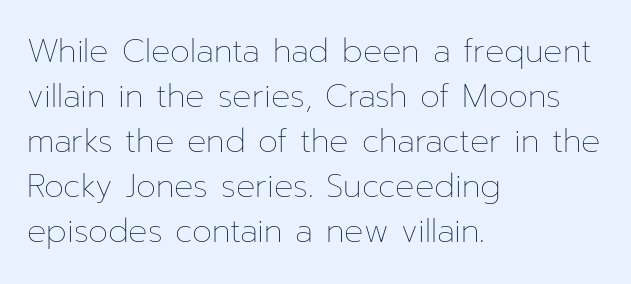
The image shows 32 px thin type, upright; set left-aligned, normal line spacing (1.41x), normal letter spacing, not underlined; low stroke contrast and a medium x-height.
